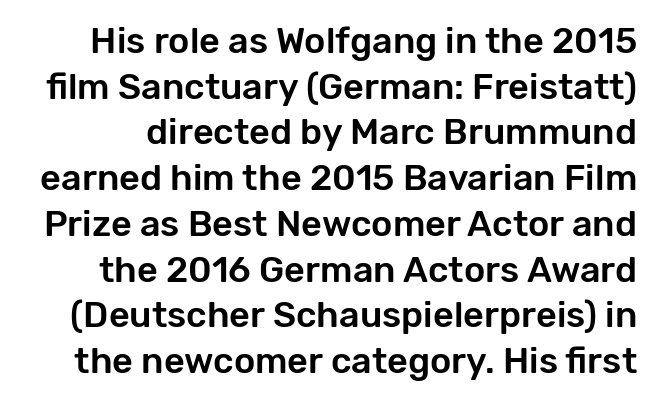
These lines are rendered in a variable-pitch font. The block of text has a typical density, with ordinary space between rows. Is this a sans? Yes — the strokes have no serifs. The lettering stays uniformly vertical, giving the passage a roman look. The space beneath each line is pristine and unruled.
